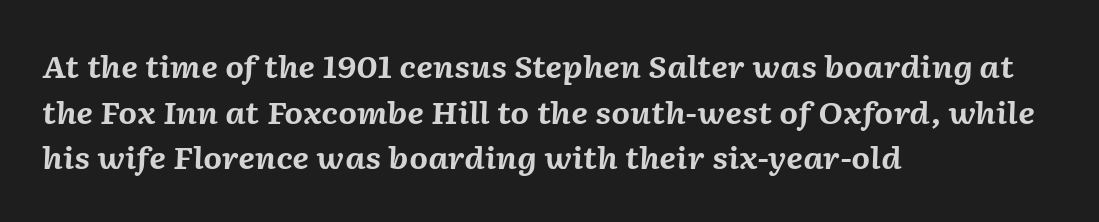
Q: Is the text bold? A: Yes.
Q: Is the text italic (slanted)? A: Yes, it leans right by about 2 degrees.
Q: Is the text underlined? A: No.
Q: How is the paragraph aligned? A: Left-aligned.
Q: Is the spacing between letters normal or unusually wide? A: Normal.
Q: Is the spacing between lines tight, normal or loose? A: Normal.
Q: Width (condensed, normal, or wide)? A: Normal.
Q: Stroke contrast? A: Medium.
Q: x-height? A: Medium.
Q: Monospaced? A: No.
